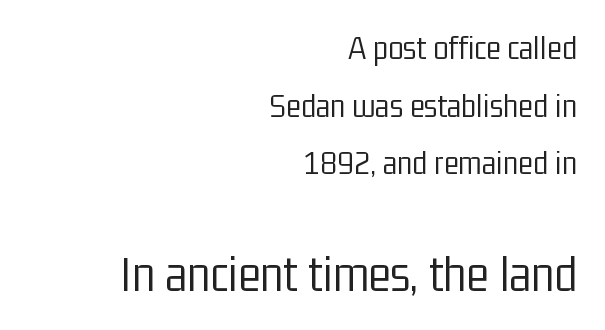
In CSS terms this would be text-align: right. This is sans-serif lettering, the kind often seen on screens and signage. Each word holds together tightly as a unit, with standard inter-letter gaps. Posture: vertical.
